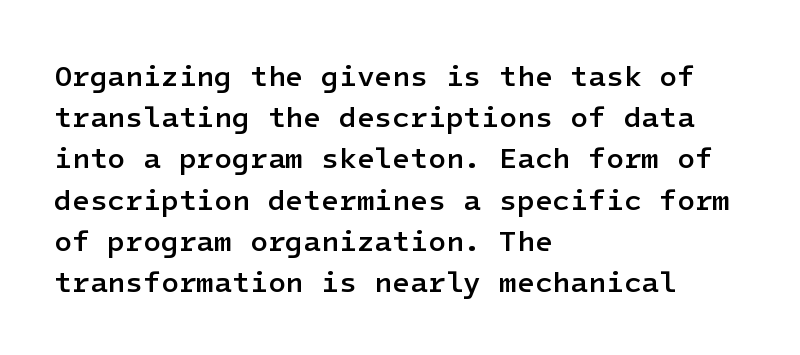
The image shows 29 px semibold sans-serif type, upright; set left-aligned, normal line spacing (1.42x), normal letter spacing, not underlined; low stroke contrast and a medium x-height.
